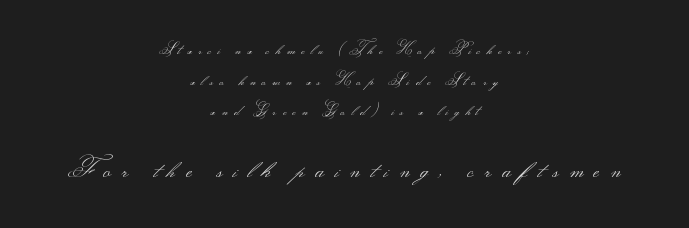
Q: Is the text bold? A: No.
Q: Is the text italic (slanted)? A: Yes.
Q: Is the text underlined? A: No.
Q: How is the paragraph aligned? A: Centered.
Q: Is the spacing between letters normal or unusually wide? A: Unusually wide.
Q: Is the spacing between lines tight, normal or loose? A: Loose.
Q: Which block of text is set in a larger size, the first (top) or the second (bottom)? A: The second (bottom) one.
